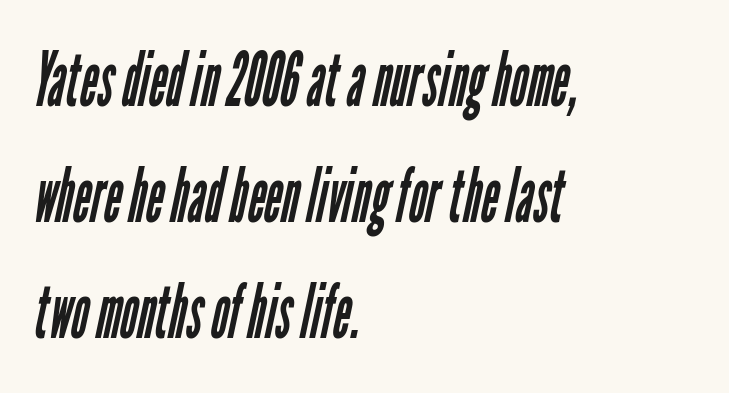
The letters carry no serifs — their stems end cleanly without finishing strokes. Compared with typical body copy, the letter spacing here is the same. Lines of text with bare space underneath. Is this a fixed-width face? No — the glyphs have proportional, varying widths. Each new line begins a customary step beneath the previous one.
